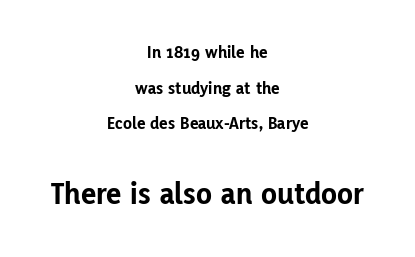
{"serif": "no", "italic": "no", "bold": "yes", "weight": "bold", "width": "normal", "stroke_contrast": "low", "x_height": "medium", "monospaced": "no", "underline": "no", "align": "center", "line_spacing": "loose", "line_spacing_ratio": 1.98, "letter_spacing": "normal", "letter_spacing_em": 0.0, "larger_block": "second", "size_ratio": 1.78, "glyph_px": 32}
